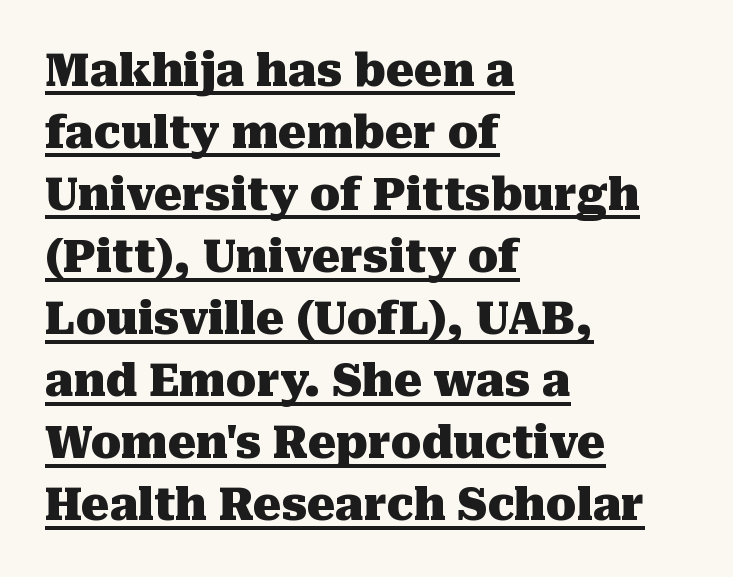
The image shows 44 px heavy serif type, upright; set left-aligned, normal line spacing (1.41x), normal letter spacing, underlined; medium stroke contrast and a medium x-height.
